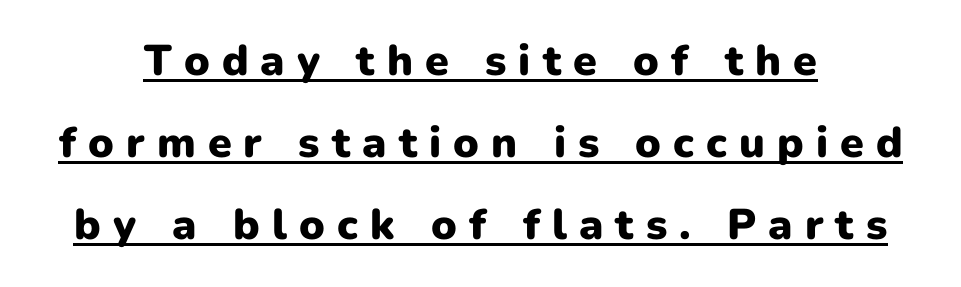
Caption: lettering with a line underneath. This block would shrink considerably if given ordinary leading; it's expanded now. The paragraph shown floats in the horizontal middle. I'd call this a sans setting — the letters go barefoot. I'd describe the lettering as bold — thick and assertive. Posture: vertical.
